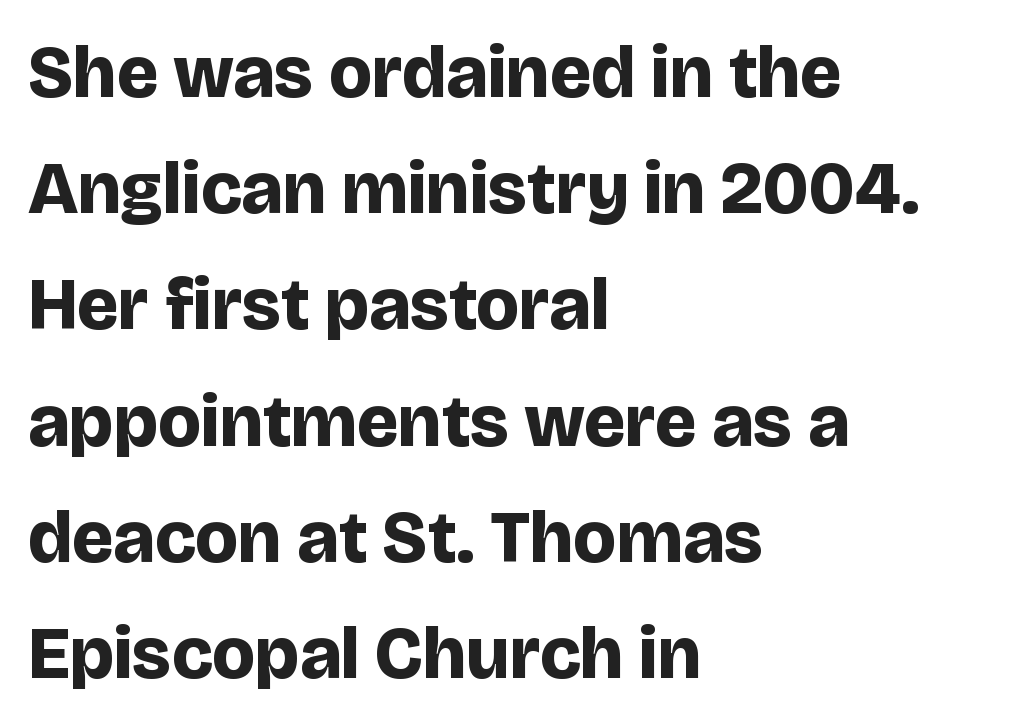
{"serif": "no", "italic": "no", "bold": "yes", "weight": "bold", "width": "normal", "stroke_contrast": "low", "x_height": "large", "monospaced": "no", "underline": "no", "align": "left", "line_spacing": "normal", "line_spacing_ratio": 1.57, "letter_spacing": "normal", "letter_spacing_em": 0.0, "glyph_px": 74}
